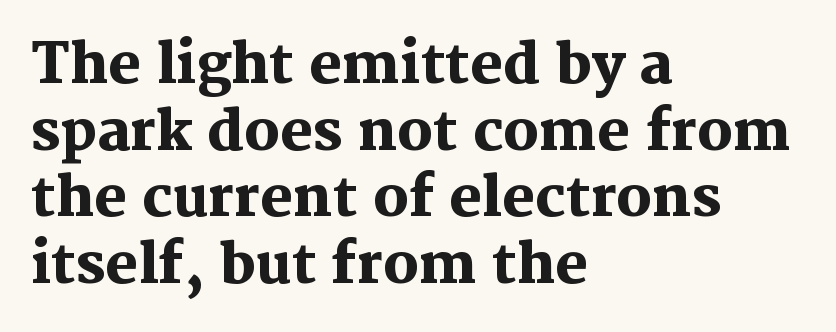
The image shows 55 px heavy serif type, upright; set left-aligned, line spacing 1.21x, normal letter spacing, not underlined; medium stroke contrast and a medium x-height.
